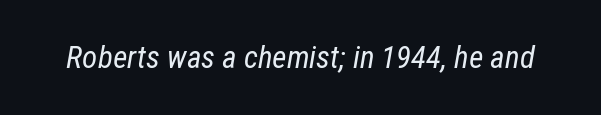
{"italic": "yes", "lean": "right", "slant_degrees": 12, "bold": "no", "weight": "regular", "width": "condensed", "stroke_contrast": "low", "x_height": "medium", "monospaced": "no", "underline": "no", "letter_spacing": "normal", "letter_spacing_em": 0.0, "glyph_px": 31}
